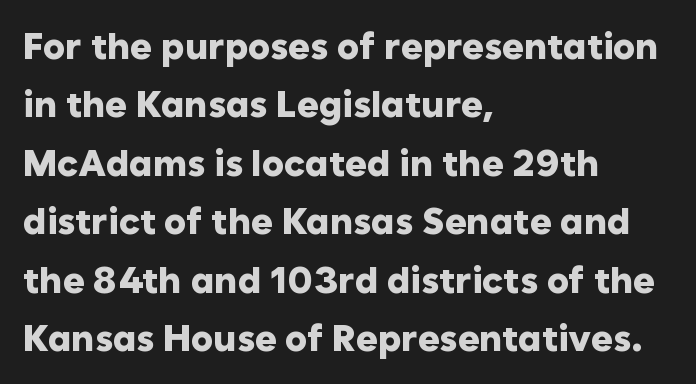
The image shows 37 px heavy sans-serif type, upright; set left-aligned, normal line spacing (1.58x), normal letter spacing, not underlined; low stroke contrast and a medium x-height.
